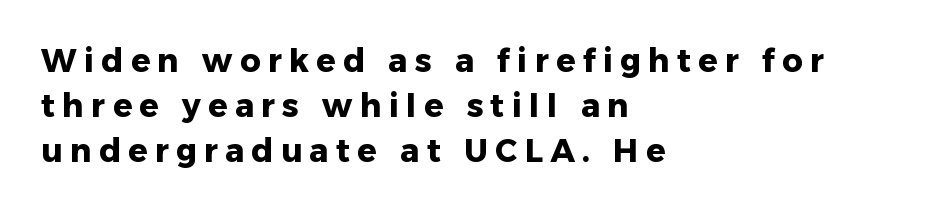
Q: Is the text bold? A: Yes.
Q: Is the text italic (slanted)? A: No, it is upright.
Q: Is the typeface a serif or a sans-serif typeface? A: Sans-serif.
Q: Is the text underlined? A: No.
Q: How is the paragraph aligned? A: Left-aligned.
Q: Is the spacing between letters normal or unusually wide? A: Unusually wide.
Q: Is the spacing between lines tight, normal or loose? A: Normal.
Q: Width (condensed, normal, or wide)? A: Normal.
Q: Stroke contrast? A: Low.
Q: x-height? A: Medium.
Q: Monospaced? A: No.
